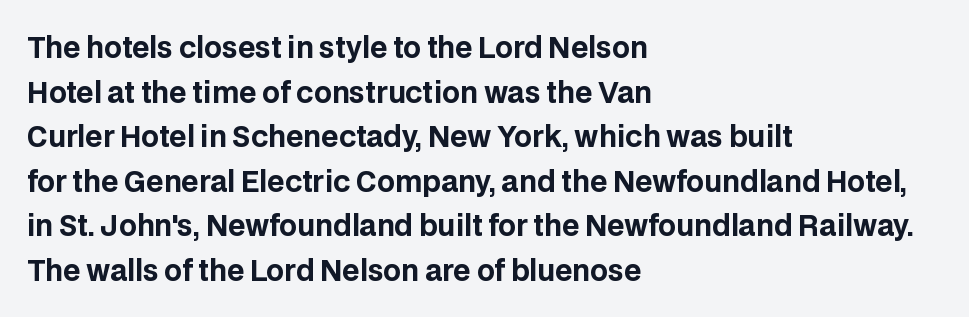
{"serif": "no", "italic": "no", "bold": "yes", "weight": "bold", "width": "normal", "stroke_contrast": "low", "x_height": "large", "monospaced": "no", "underline": "no", "align": "left", "line_spacing": "normal", "line_spacing_ratio": 1.59, "letter_spacing": "normal", "letter_spacing_em": 0.0, "glyph_px": 28}
